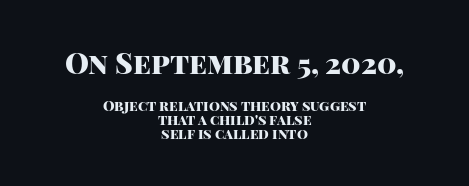
{"serif": "no", "italic": "no", "bold": "yes", "weight": "heavy", "width": "normal", "stroke_contrast": "high", "x_height": "large", "monospaced": "no", "underline": "no", "align": "center", "line_spacing": "tight", "line_spacing_ratio": 1.02, "letter_spacing": "normal", "letter_spacing_em": 0.0, "larger_block": "first", "size_ratio": 2.07, "glyph_px": 29}
